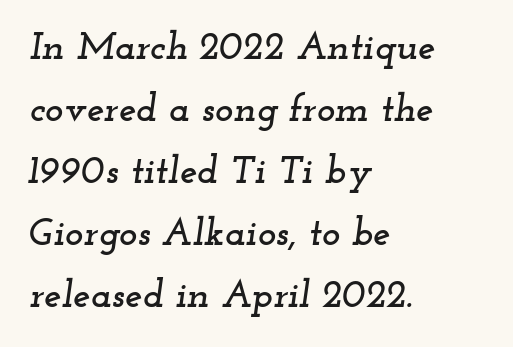
The image shows 39 px wide serif type, italic (leaning right); set left-aligned, normal line spacing (1.59x), normal letter spacing, not underlined; low stroke contrast and a small x-height.
